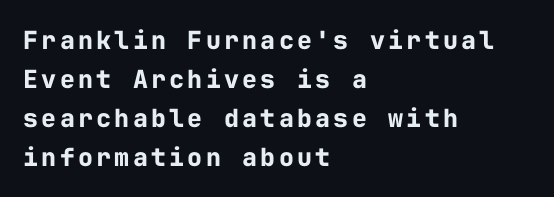
The image shows 25 px bold type, upright; set left-aligned, normal line spacing (1.56x), not underlined.
